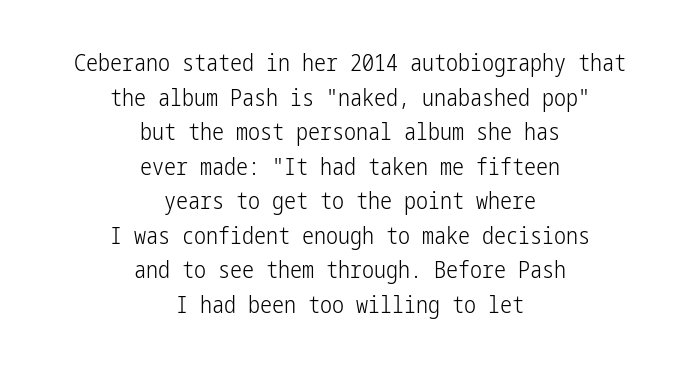
Q: Is the text bold? A: No.
Q: Is the text italic (slanted)? A: No, it is upright.
Q: Is the text underlined? A: No.
Q: How is the paragraph aligned? A: Centered.
Q: Is the spacing between letters normal or unusually wide? A: Normal.
Q: Is the spacing between lines tight, normal or loose? A: Normal.
